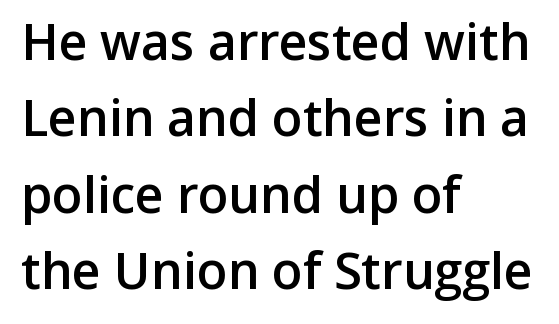
Q: Is the text bold? A: Semi-bold.
Q: Is the text italic (slanted)? A: No, it is upright.
Q: Is the typeface a serif or a sans-serif typeface? A: Sans-serif.
Q: Is the text underlined? A: No.
Q: How is the paragraph aligned? A: Left-aligned.
Q: Is the spacing between letters normal or unusually wide? A: Normal.
Q: Is the spacing between lines tight, normal or loose? A: Normal.
Q: Width (condensed, normal, or wide)? A: Normal.
Q: Stroke contrast? A: Low.
Q: x-height? A: Medium.
Q: Monospaced? A: No.
